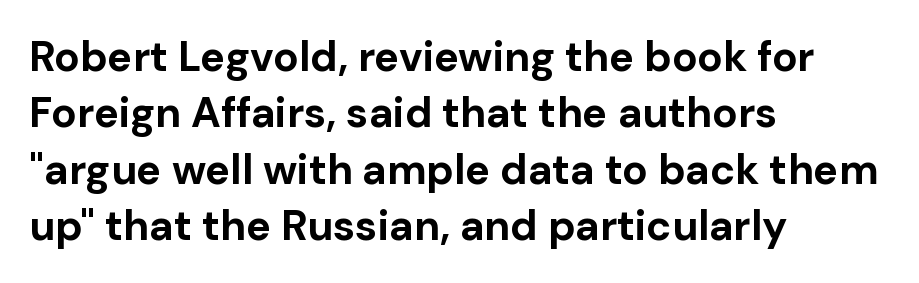
The image shows 42 px bold sans-serif type, upright; set left-aligned, normal line spacing (1.34x), normal letter spacing, not underlined; low stroke contrast and a medium x-height.
